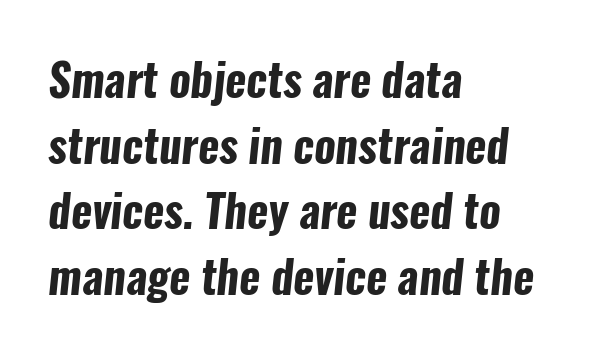
Set as a true bold cut, around the 700 mark. Unmarked baselines from the first word to the last. The letters advance in unequal steps, a hallmark of proportional type. Between one letter and the next there's only the usual sliver of space. Caption: multi-line text, flush left, ragged right. Letterform terminals end flat and unadorned throughout the passage.
